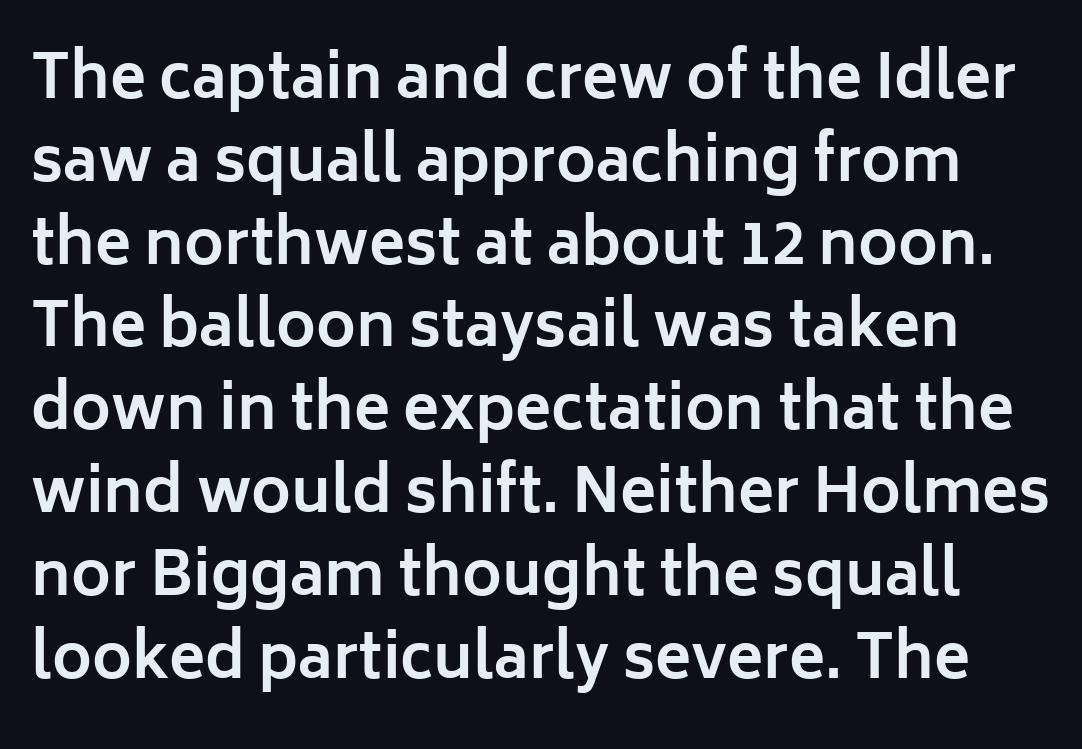
Q: Is the text bold? A: Yes.
Q: Is the text italic (slanted)? A: No, it is upright.
Q: Is the typeface a serif or a sans-serif typeface? A: Sans-serif.
Q: Is the text underlined? A: No.
Q: Is the spacing between letters normal or unusually wide? A: Normal.
Q: Is the spacing between lines tight, normal or loose? A: Normal.
Q: Width (condensed, normal, or wide)? A: Normal.
Q: Stroke contrast? A: Low.
Q: x-height? A: Medium.
Q: Monospaced? A: No.
